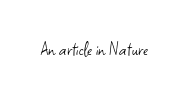
{"bold": "no", "underline": "no", "letter_spacing": "normal", "letter_spacing_em": 0.0, "glyph_px": 21}
